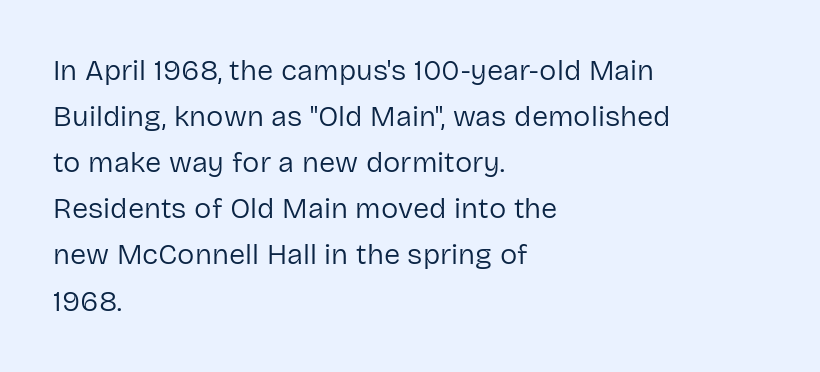
Clear beneath every line of the passage. Which margin do the lines hug? The left one — the right edge is uneven. Each letter keeps its own natural width here, so spacing adapts to shape. Is the stroke heavy? The answer is a plain regular-or-lighter.
